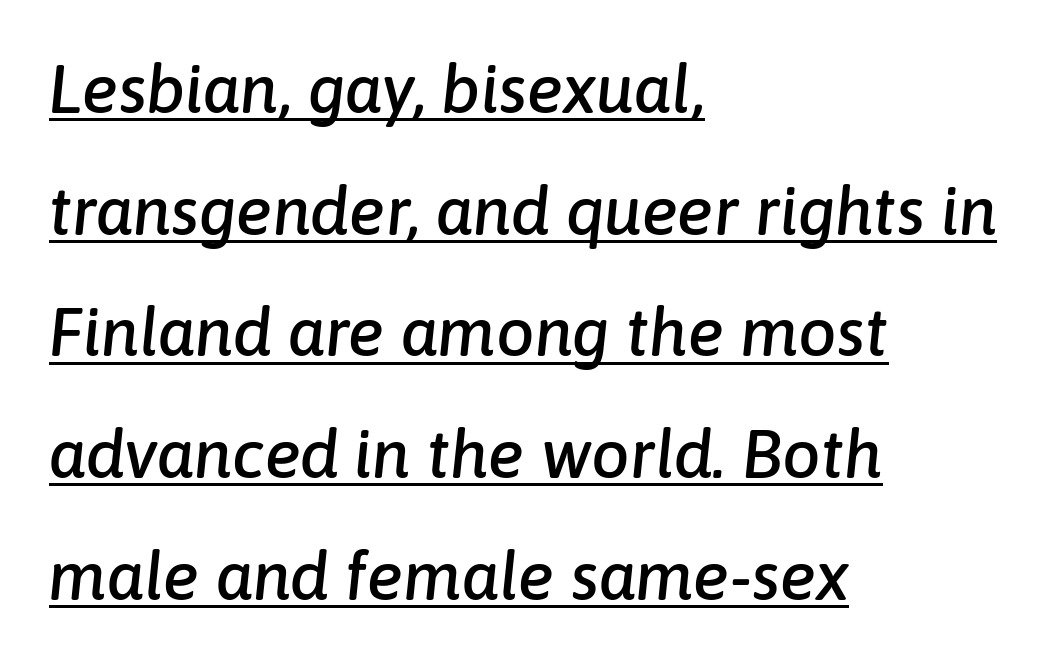
Q: Is the text italic (slanted)? A: Yes, it leans right by about 6 degrees.
Q: Is the text underlined? A: Yes.
Q: How is the paragraph aligned? A: Left-aligned.
Q: Is the spacing between letters normal or unusually wide? A: Normal.
Q: Width (condensed, normal, or wide)? A: Normal.
Q: Stroke contrast? A: Low.
Q: x-height? A: Medium.
Q: Monospaced? A: No.
